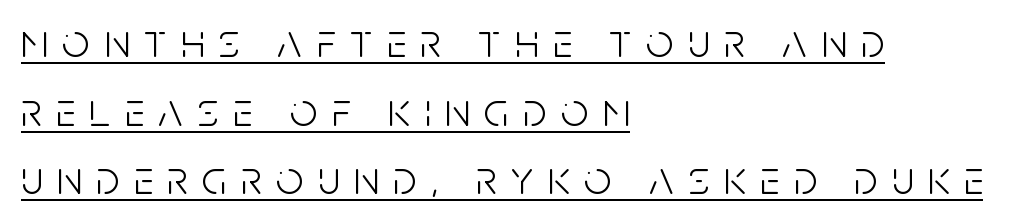
Character widths vary here, with narrow letters taking less room than wide ones. Each new line begins a customary step beneath the previous one. Does the lettering tilt? It doesn't — this is upright. Letters have the restrained weight of plain body copy at most.
